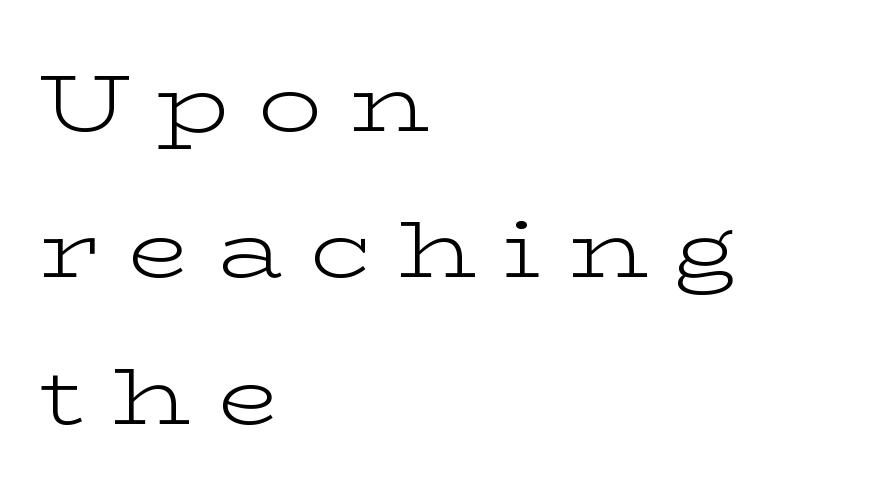
The image shows 80 px light, wide serif type, upright; set left-aligned, line spacing 1.83x, unusually wide letter spacing (+0.34 em), not underlined; low stroke contrast and a medium x-height.
